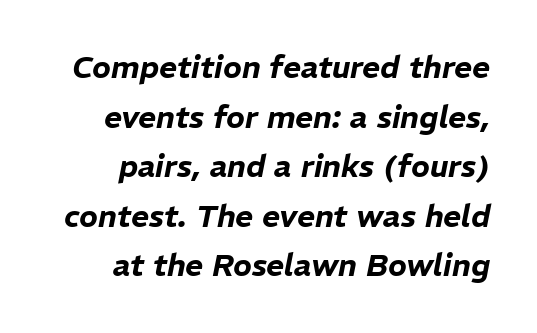
Q: Is the text italic (slanted)? A: Yes, it leans right by about 11 degrees.
Q: Is the text underlined? A: No.
Q: Is the spacing between letters normal or unusually wide? A: Normal.
Q: Is the spacing between lines tight, normal or loose? A: Normal.
Q: Width (condensed, normal, or wide)? A: Normal.
Q: Stroke contrast? A: Low.
Q: x-height? A: Medium.
Q: Monospaced? A: No.
